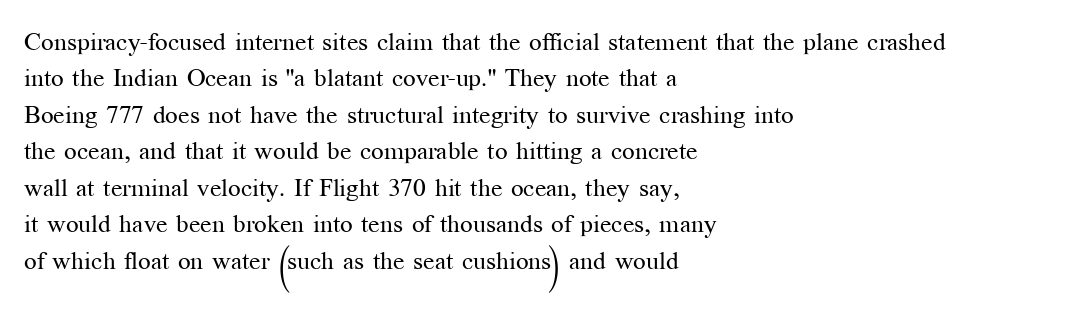
Q: Is the text bold? A: No.
Q: Is the text italic (slanted)? A: No, it is upright.
Q: Is the text underlined? A: No.
Q: How is the paragraph aligned? A: Left-aligned.
Q: Is the spacing between letters normal or unusually wide? A: Normal.
Q: Is the spacing between lines tight, normal or loose? A: Normal.
